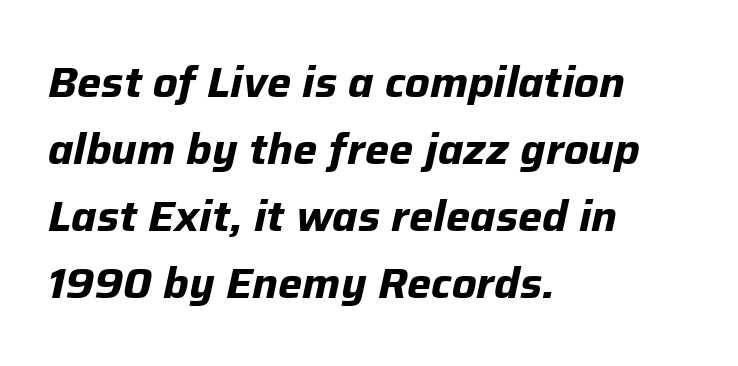
{"italic": "yes", "lean": "right", "slant_degrees": 12, "bold": "yes", "weight": "bold", "width": "normal", "stroke_contrast": "low", "x_height": "medium", "monospaced": "no", "underline": "no", "align": "left", "line_spacing": "normal", "line_spacing_ratio": 1.56, "letter_spacing": "normal", "letter_spacing_em": 0.0, "glyph_px": 43}
